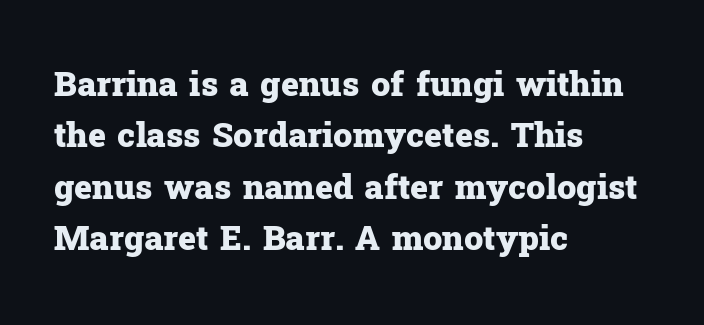
{"serif": "yes", "italic": "no", "bold": "yes", "weight": "heavy", "width": "normal", "stroke_contrast": "low", "x_height": "medium", "monospaced": "no", "underline": "no", "align": "left", "line_spacing": "normal", "line_spacing_ratio": 1.51, "letter_spacing": "normal", "letter_spacing_em": 0.0, "glyph_px": 34}
